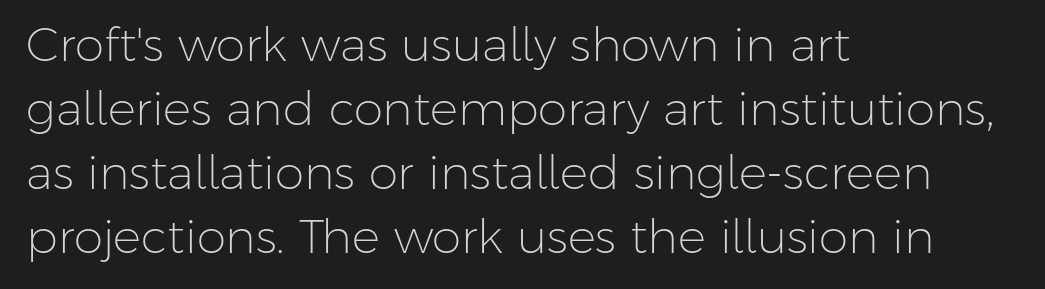
Q: Is the text bold? A: No.
Q: Is the text italic (slanted)? A: No, it is upright.
Q: Is the typeface a serif or a sans-serif typeface? A: Sans-serif.
Q: Is the text underlined? A: No.
Q: How is the paragraph aligned? A: Left-aligned.
Q: Is the spacing between letters normal or unusually wide? A: Normal.
Q: Is the spacing between lines tight, normal or loose? A: Normal.
Q: Width (condensed, normal, or wide)? A: Normal.
Q: Stroke contrast? A: Low.
Q: x-height? A: Medium.
Q: Monospaced? A: No.
